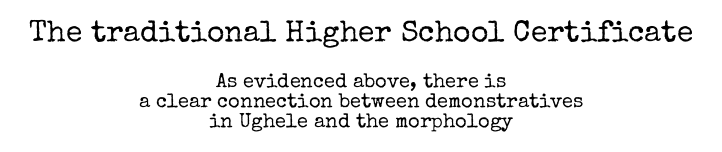
The image shows 30 px regular-weight serif type, upright; set centered, tight line spacing (0.98x), normal letter spacing, not underlined; the first (top) block is 1.5x larger; low stroke contrast and a medium x-height.
